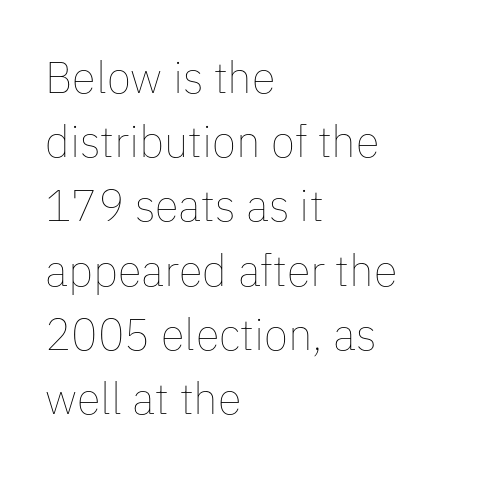
The image shows 44 px thin type, upright; set left-aligned, normal line spacing (1.46x), normal letter spacing, not underlined; low stroke contrast and a medium x-height.
